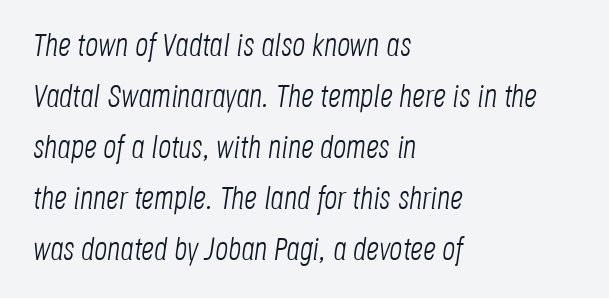
Q: Is the text bold? A: No.
Q: Is the text italic (slanted)? A: Yes, it leans right by about 8 degrees.
Q: Is the text underlined? A: No.
Q: How is the paragraph aligned? A: Left-aligned.
Q: Is the spacing between letters normal or unusually wide? A: Normal.
Q: Is the spacing between lines tight, normal or loose? A: Normal.
Q: Width (condensed, normal, or wide)? A: Condensed.
Q: Stroke contrast? A: Low.
Q: x-height? A: Large.
Q: Monospaced? A: No.
